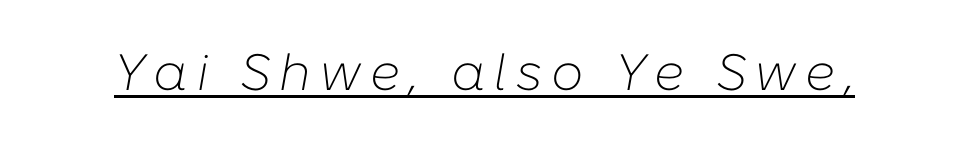
{"italic": "yes", "lean": "right", "slant_degrees": 10, "bold": "no", "weight": "light", "width": "normal", "stroke_contrast": "low", "x_height": "medium", "monospaced": "no", "underline": "yes", "glyph_px": 51}
